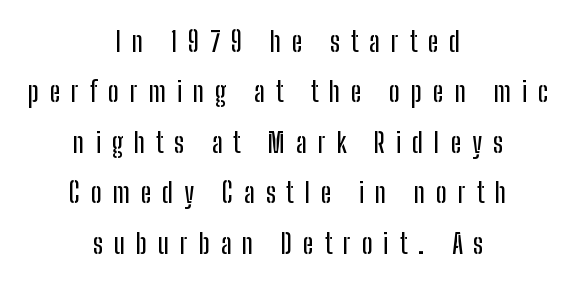
Q: Is the text italic (slanted)? A: No, it is upright.
Q: Is the typeface a serif or a sans-serif typeface? A: Sans-serif.
Q: Is the text underlined? A: No.
Q: How is the paragraph aligned? A: Centered.
Q: Is the spacing between letters normal or unusually wide? A: Unusually wide.
Q: Width (condensed, normal, or wide)? A: Condensed.
Q: Stroke contrast? A: Low.
Q: x-height? A: Medium.
Q: Monospaced? A: No.
